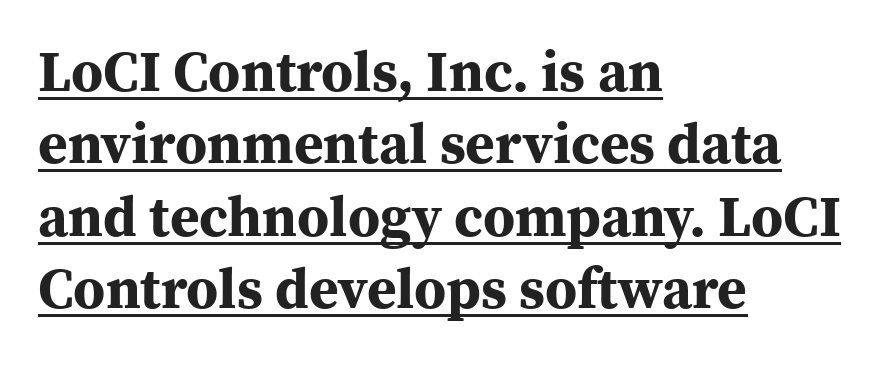
Q: Is the text bold? A: Yes.
Q: Is the text italic (slanted)? A: No, it is upright.
Q: Is the typeface a serif or a sans-serif typeface? A: Serif.
Q: Is the text underlined? A: Yes.
Q: How is the paragraph aligned? A: Left-aligned.
Q: Is the spacing between letters normal or unusually wide? A: Normal.
Q: Is the spacing between lines tight, normal or loose? A: Normal.
Q: Width (condensed, normal, or wide)? A: Normal.
Q: Stroke contrast? A: Medium.
Q: x-height? A: Medium.
Q: Monospaced? A: No.
